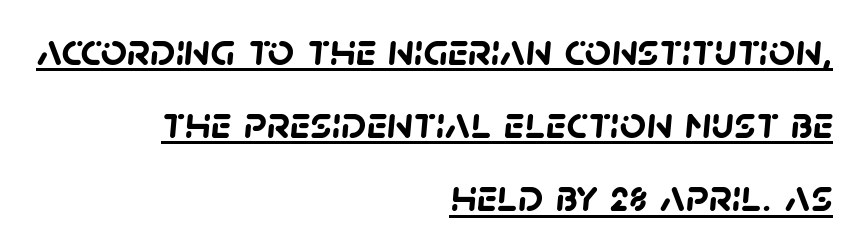
The image shows 46 px semibold sans-serif type; set right-aligned, normal line spacing (1.59x), normal letter spacing, underlined; low stroke contrast and a large x-height.
